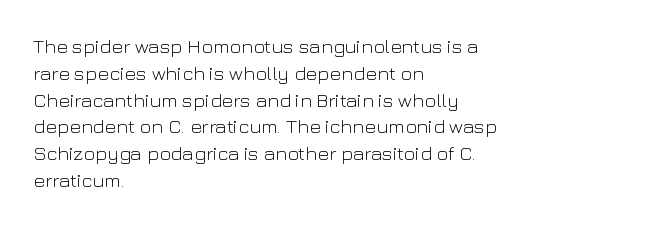
The image shows 20 px text type, upright; set left-aligned, normal line spacing (1.34x), normal letter spacing, not underlined.
